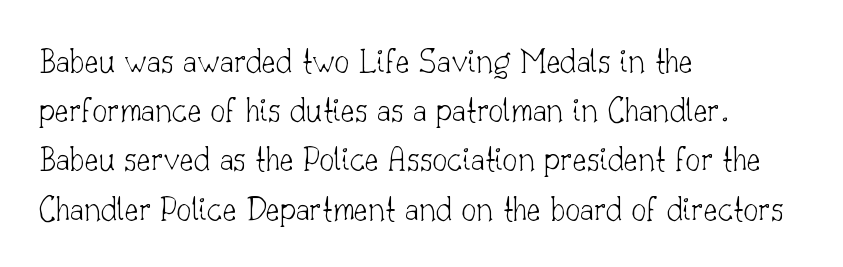
The image shows 37 px thin serif type, upright; set left-aligned, normal line spacing (1.33x), normal letter spacing, not underlined; low stroke contrast and a small x-height.
